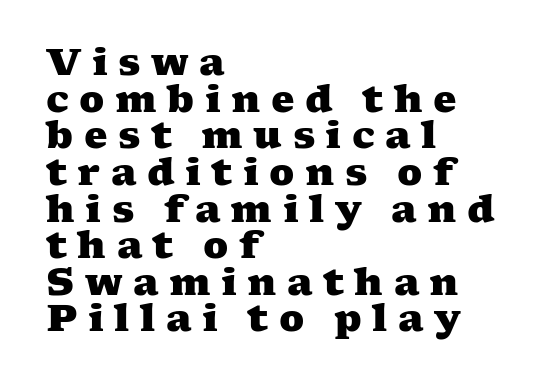
The image shows 37 px heavy, wide serif type; set left-aligned, tight line spacing (0.99x), unusually wide letter spacing (+0.28 em), not underlined; medium stroke contrast and a medium x-height.
